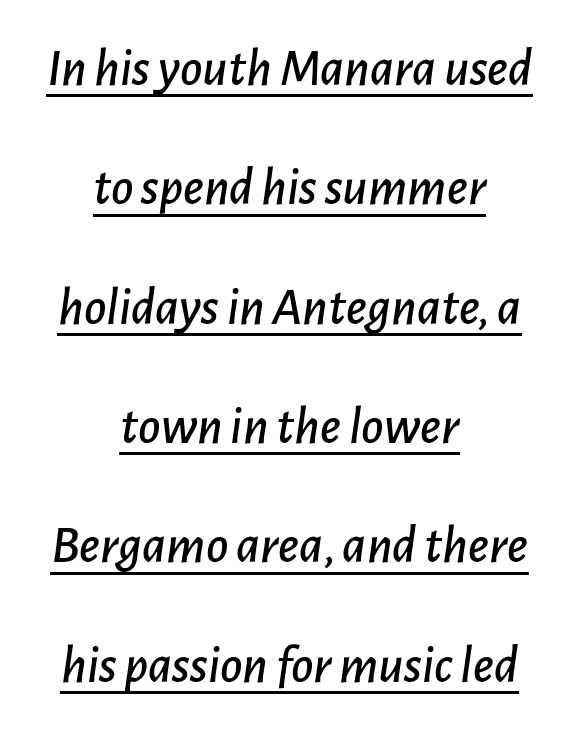
The image shows 54 px text type, italic (leaning right); set centered, loose line spacing (2.21x), normal letter spacing, underlined; low stroke contrast and a medium x-height.
